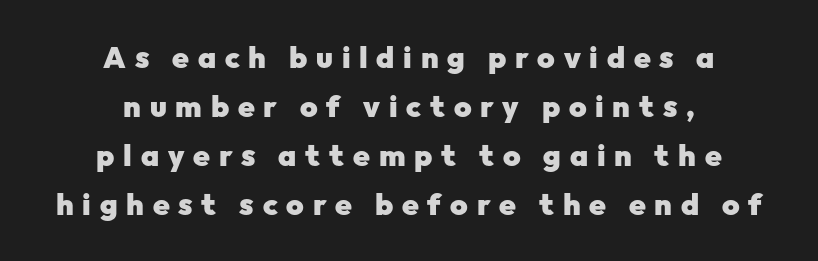
Q: Is the text bold? A: Yes.
Q: Is the text italic (slanted)? A: No, it is upright.
Q: Is the typeface a serif or a sans-serif typeface? A: Sans-serif.
Q: Is the text underlined? A: No.
Q: How is the paragraph aligned? A: Centered.
Q: Is the spacing between letters normal or unusually wide? A: Unusually wide.
Q: Is the spacing between lines tight, normal or loose? A: Normal.
Q: Width (condensed, normal, or wide)? A: Normal.
Q: Stroke contrast? A: Low.
Q: x-height? A: Medium.
Q: Monospaced? A: No.
